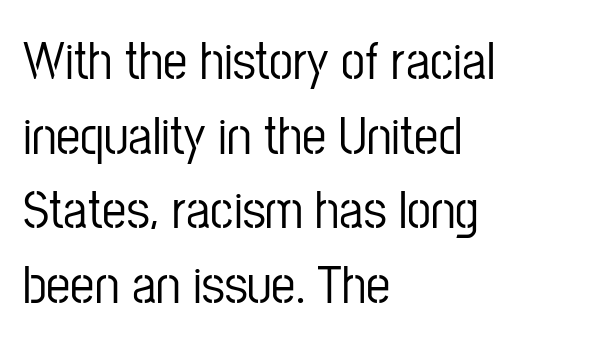
{"serif": "no", "italic": "no", "width": "condensed", "stroke_contrast": "low", "x_height": "medium", "monospaced": "no", "underline": "no", "align": "left", "line_spacing": "normal", "line_spacing_ratio": 1.38, "letter_spacing": "normal", "letter_spacing_em": 0.0, "glyph_px": 54}
